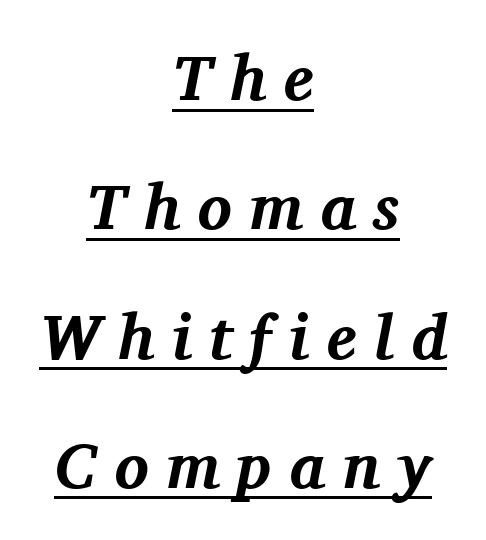
Q: Is the text bold? A: Yes.
Q: Is the text italic (slanted)? A: Yes, it leans right by about 11 degrees.
Q: Is the typeface a serif or a sans-serif typeface? A: Serif.
Q: Is the text underlined? A: Yes.
Q: How is the paragraph aligned? A: Centered.
Q: Is the spacing between letters normal or unusually wide? A: Unusually wide.
Q: Is the spacing between lines tight, normal or loose? A: Loose.
Q: Width (condensed, normal, or wide)? A: Normal.
Q: Stroke contrast? A: Medium.
Q: x-height? A: Medium.
Q: Monospaced? A: No.
